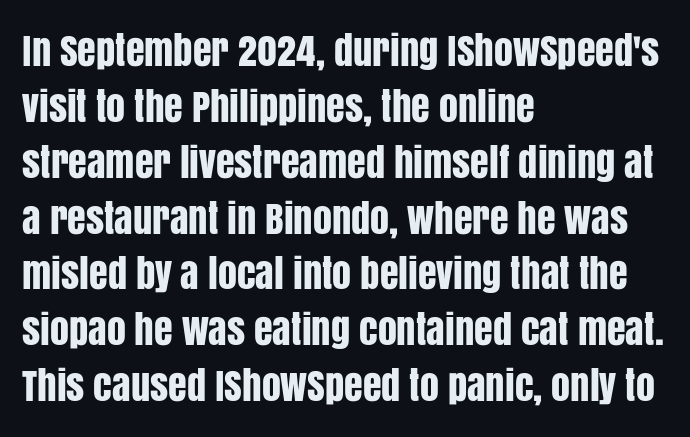
The image shows 38 px condensed sans-serif type, upright; set left-aligned, normal line spacing (1.47x), normal letter spacing, not underlined; low stroke contrast and a large x-height.
